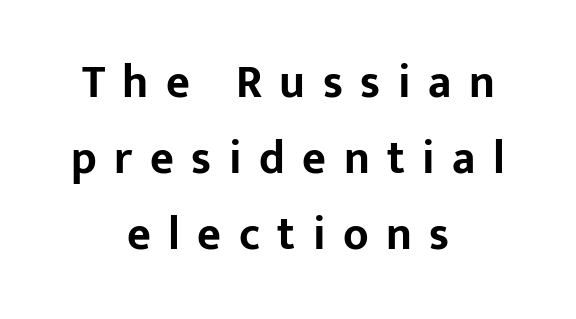
Q: Is the text bold? A: Yes.
Q: Is the text italic (slanted)? A: No, it is upright.
Q: Is the typeface a serif or a sans-serif typeface? A: Sans-serif.
Q: Is the text underlined? A: No.
Q: How is the paragraph aligned? A: Centered.
Q: Is the spacing between letters normal or unusually wide? A: Unusually wide.
Q: Is the spacing between lines tight, normal or loose? A: Normal.
Q: Width (condensed, normal, or wide)? A: Normal.
Q: Stroke contrast? A: Low.
Q: x-height? A: Medium.
Q: Monospaced? A: No.
